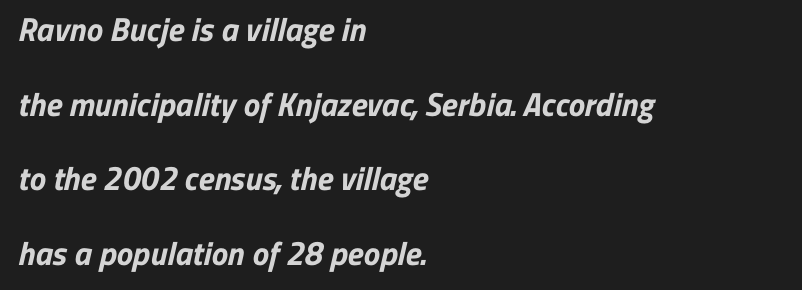
Q: Is the text bold? A: Yes.
Q: Is the typeface a serif or a sans-serif typeface? A: Sans-serif.
Q: Is the text underlined? A: No.
Q: How is the paragraph aligned? A: Left-aligned.
Q: Is the spacing between letters normal or unusually wide? A: Normal.
Q: Is the spacing between lines tight, normal or loose? A: Loose.
Q: Width (condensed, normal, or wide)? A: Normal.
Q: Stroke contrast? A: Low.
Q: x-height? A: Medium.
Q: Monospaced? A: No.
